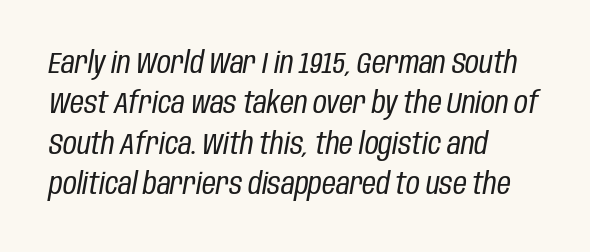
The image shows 30 px regular-weight, condensed type, italic (leaning right); set left-aligned, normal line spacing (1.35x), normal letter spacing, not underlined; low stroke contrast and a large x-height.
